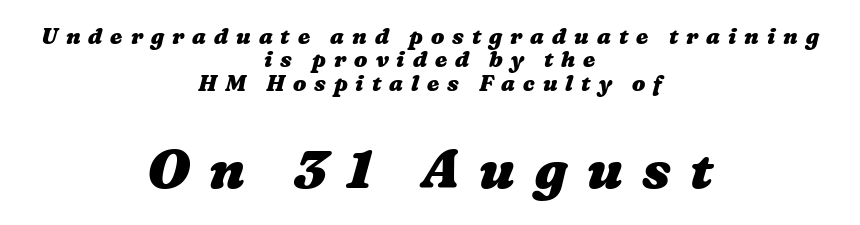
Interline gaps are noticeably narrow in this sample. Letter spacing: wide. Heft: maximum for text — a bold. The face used here appears at its bigger size in the lower chunk.
